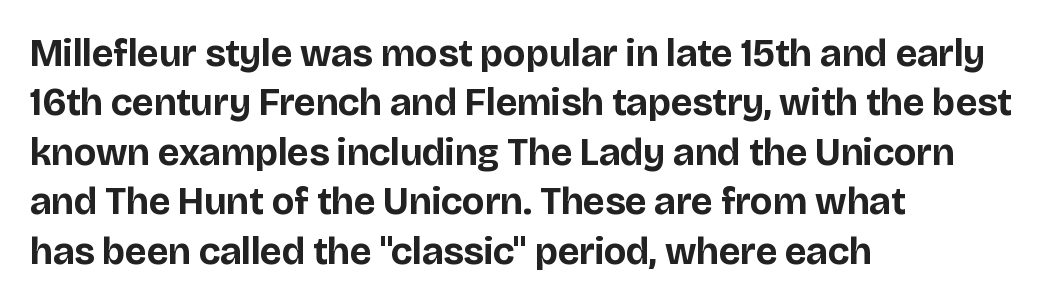
{"serif": "no", "italic": "no", "bold": "yes", "weight": "bold", "width": "normal", "stroke_contrast": "low", "x_height": "large", "monospaced": "no", "underline": "no", "align": "left", "line_spacing": "normal", "line_spacing_ratio": 1.3, "letter_spacing": "normal", "letter_spacing_em": 0.0, "glyph_px": 38}
